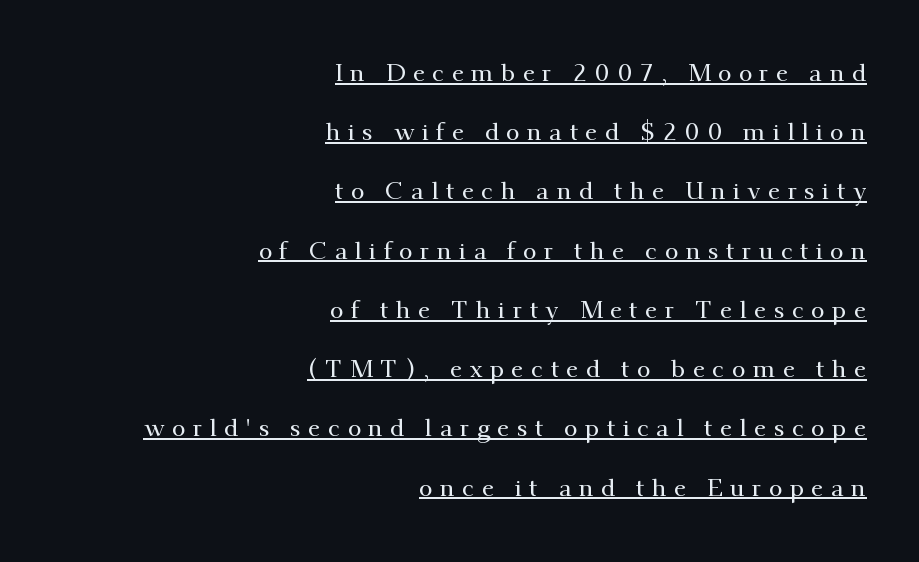
Designer's note — italics off, roman on. Short note: letters widely spaced. You can see a thin bar hugging the bottom of the glyphs. Vertical spacing — loose.
